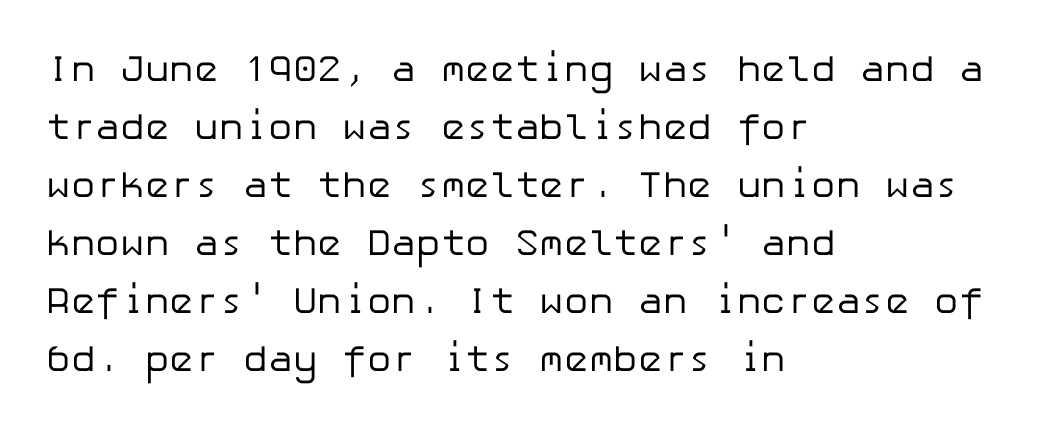
Q: Is the text bold? A: No.
Q: Is the text italic (slanted)? A: No, it is upright.
Q: Is the typeface a serif or a sans-serif typeface? A: Sans-serif.
Q: Is the text underlined? A: No.
Q: How is the paragraph aligned? A: Left-aligned.
Q: Is the spacing between letters normal or unusually wide? A: Normal.
Q: Is the spacing between lines tight, normal or loose? A: Normal.
Q: Width (condensed, normal, or wide)? A: Normal.
Q: Stroke contrast? A: Low.
Q: x-height? A: Medium.
